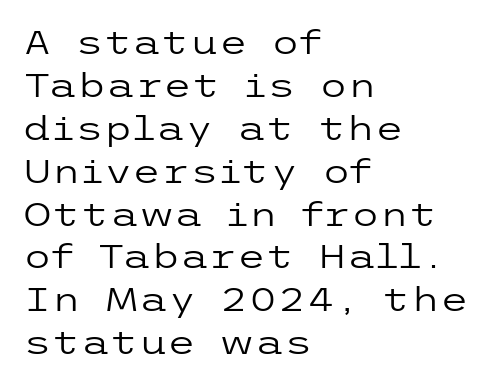
Is this a sans? Yes — the strokes have no serifs. Honestly, the row spacing looks completely unremarkable. Clear beneath every line of the passage. Italic: no, the glyphs are upright roman. The paragraph shown leans on its left margin.
